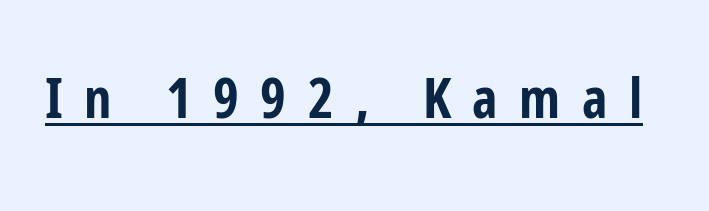
{"serif": "no", "italic": "no", "bold": "yes", "weight": "bold", "width": "condensed", "stroke_contrast": "low", "x_height": "medium", "monospaced": "no", "underline": "yes", "letter_spacing": "wide", "letter_spacing_em": 0.39, "glyph_px": 55}
